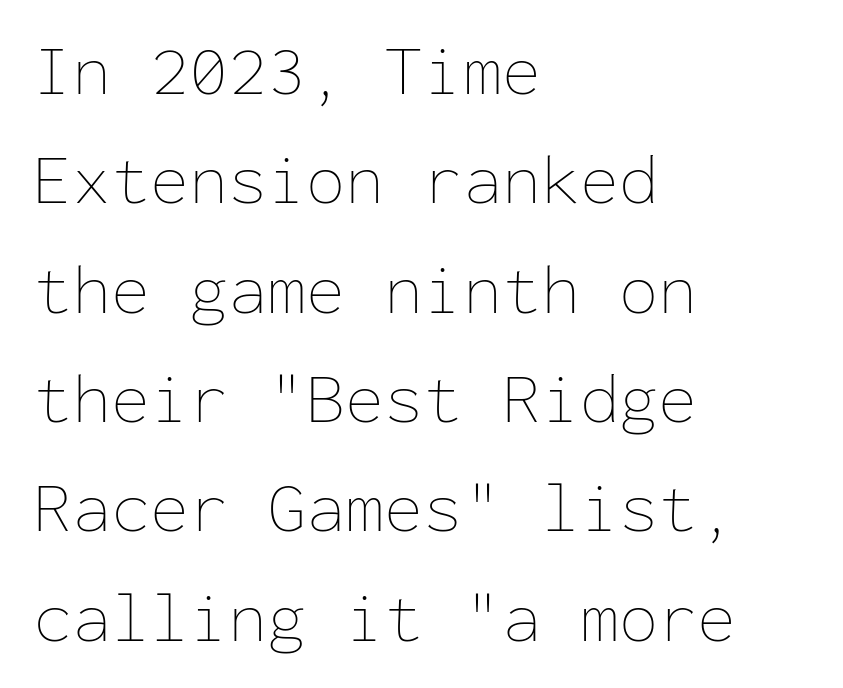
Q: Is the text bold? A: No.
Q: Is the text italic (slanted)? A: No, it is upright.
Q: Is the text underlined? A: No.
Q: How is the paragraph aligned? A: Left-aligned.
Q: Is the spacing between letters normal or unusually wide? A: Normal.
Q: Is the spacing between lines tight, normal or loose? A: Normal.
Q: Width (condensed, normal, or wide)? A: Normal.
Q: Stroke contrast? A: Low.
Q: x-height? A: Medium.
Q: Monospaced? A: Yes.
